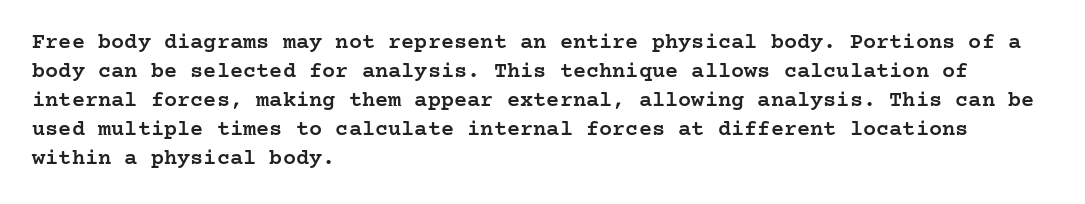
Q: Is the text bold? A: Semi-bold.
Q: Is the text italic (slanted)? A: No, it is upright.
Q: Is the text underlined? A: No.
Q: How is the paragraph aligned? A: Left-aligned.
Q: Is the spacing between letters normal or unusually wide? A: Normal.
Q: Is the spacing between lines tight, normal or loose? A: Normal.
